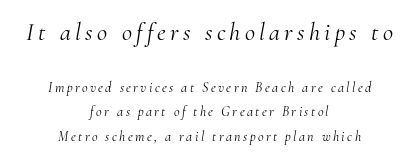
The image shows 25 px text type, italic (leaning right); set centered, line spacing 1.73x, not underlined; the first (top) block is 1.79x larger.
